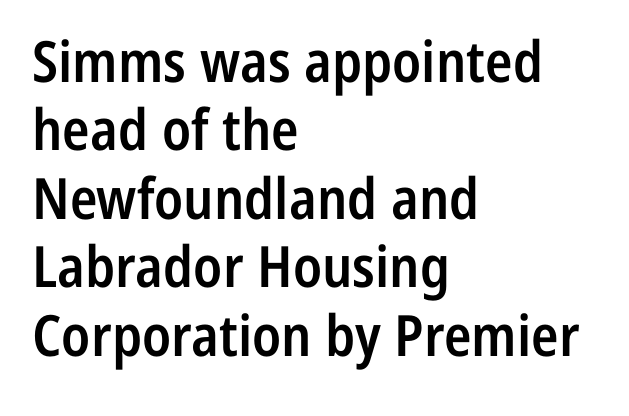
Spacing verdict: proportional, widths tailored to each character. A bit beefed up — I'd call it semibold rather than bold. Unmarked baselines from the first word to the last. Nothing unusual about the tracking: characters are spaced as the font intends. Left-aligned paragraph, ragged on the right. Characters remain perfectly vertical along every line.
